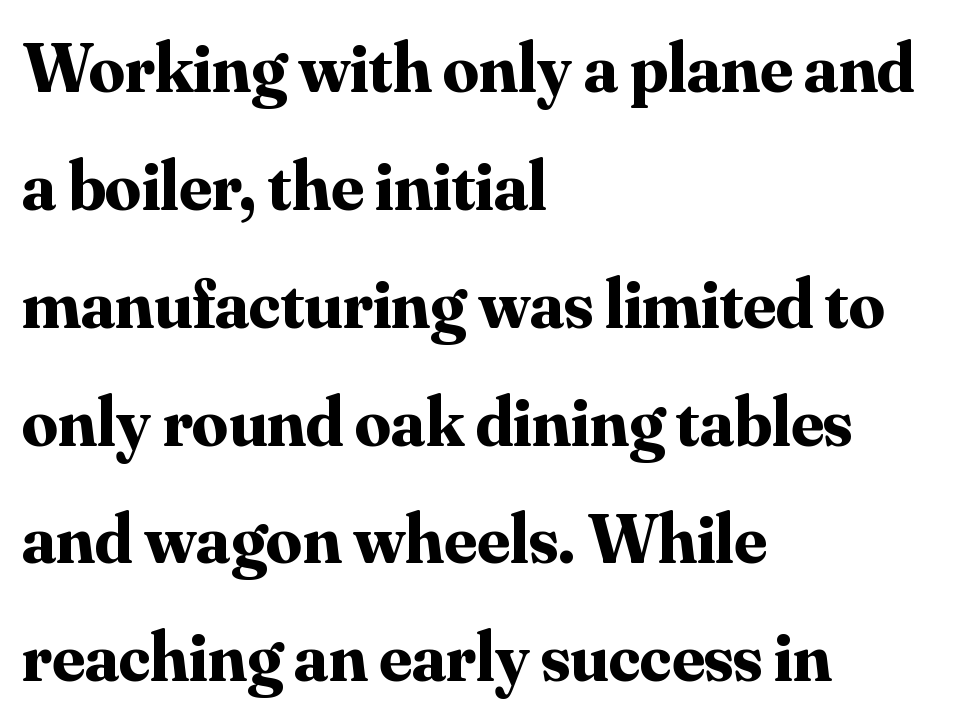
Compared with typical paragraphs, the rows here are spaced about the same. The specimen omits any rule beneath the text block's lines. Vertical strokes here are truly vertical. This sample has the flowing, uneven cadence of proportional lettering. Compared with typical body copy, the letter spacing here is the same.
